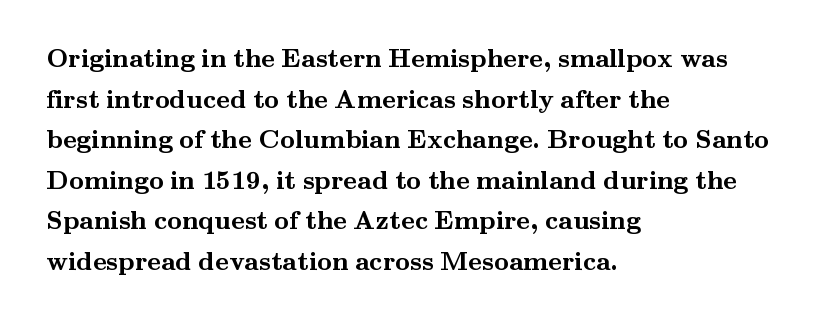
{"italic": "no", "bold": "yes", "underline": "no", "align": "left", "line_spacing": "normal", "line_spacing_ratio": 1.56, "letter_spacing": "normal", "letter_spacing_em": 0.0, "glyph_px": 26}
